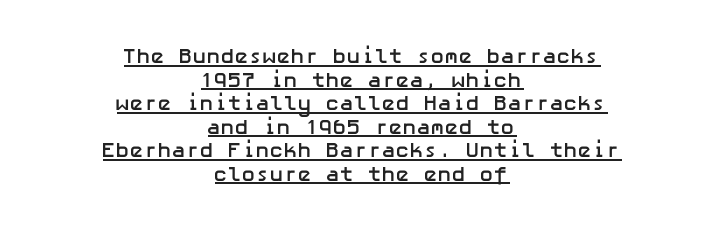
{"italic": "no", "bold": "yes", "underline": "yes", "align": "center", "line_spacing": "tight", "line_spacing_ratio": 1.12, "letter_spacing": "normal", "letter_spacing_em": 0.0, "glyph_px": 21}
